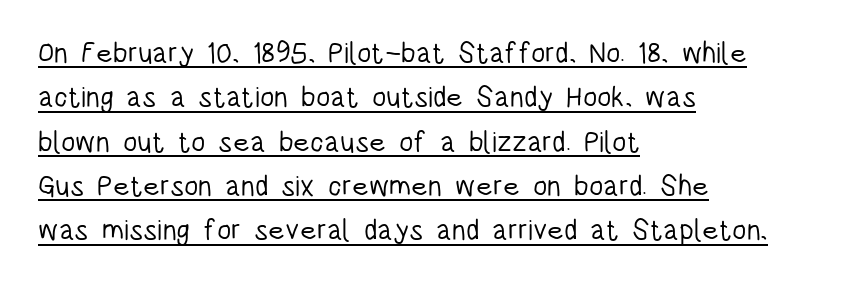
{"serif": "no", "italic": "no", "bold": "no", "weight": "light", "width": "condensed", "stroke_contrast": "low", "x_height": "large", "monospaced": "no", "underline": "yes", "align": "left", "line_spacing": "normal", "line_spacing_ratio": 1.53, "letter_spacing": "normal", "letter_spacing_em": 0.0, "glyph_px": 29}
